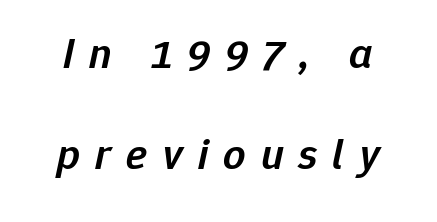
{"italic": "yes", "lean": "right", "slant_degrees": 12, "bold": "semi", "weight": "semibold", "width": "normal", "stroke_contrast": "low", "x_height": "medium", "monospaced": "no", "underline": "no", "line_spacing": "loose", "line_spacing_ratio": 2.3, "letter_spacing": "wide", "letter_spacing_em": 0.34, "glyph_px": 44}
